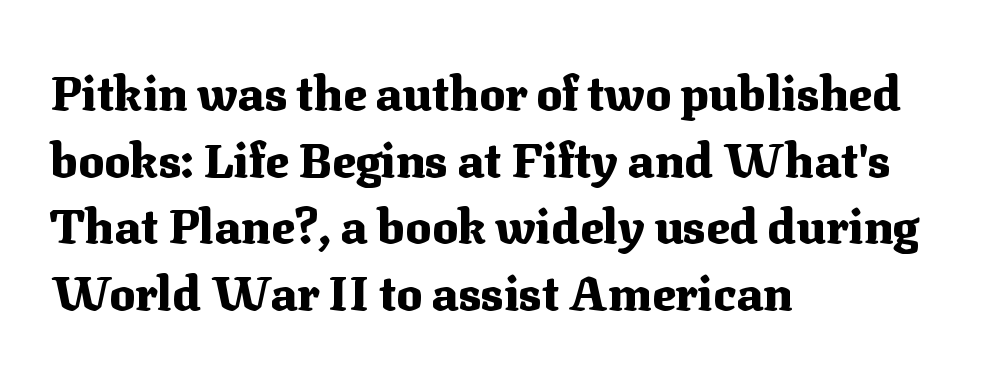
Chunky letters — that's bold for sure. The string is rendered with underlining switched off. Classification — serif. Here the designer chose a conventional face with non-uniform glyph widths. Whoever set this chose a conventional vertical rhythm. Layout note: lines flush left.
